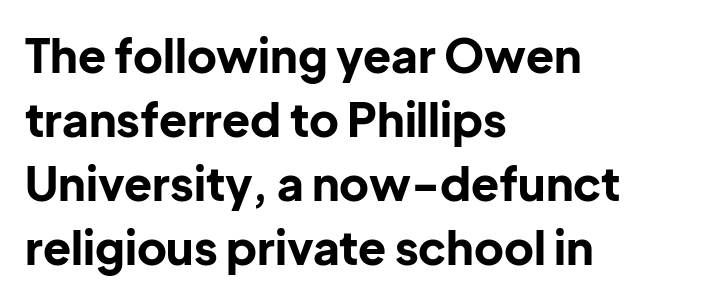
{"serif": "no", "italic": "no", "bold": "yes", "weight": "bold", "width": "normal", "stroke_contrast": "low", "x_height": "medium", "monospaced": "no", "underline": "no", "align": "left", "line_spacing": "normal", "line_spacing_ratio": 1.39, "letter_spacing": "normal", "letter_spacing_em": 0.0, "glyph_px": 46}
